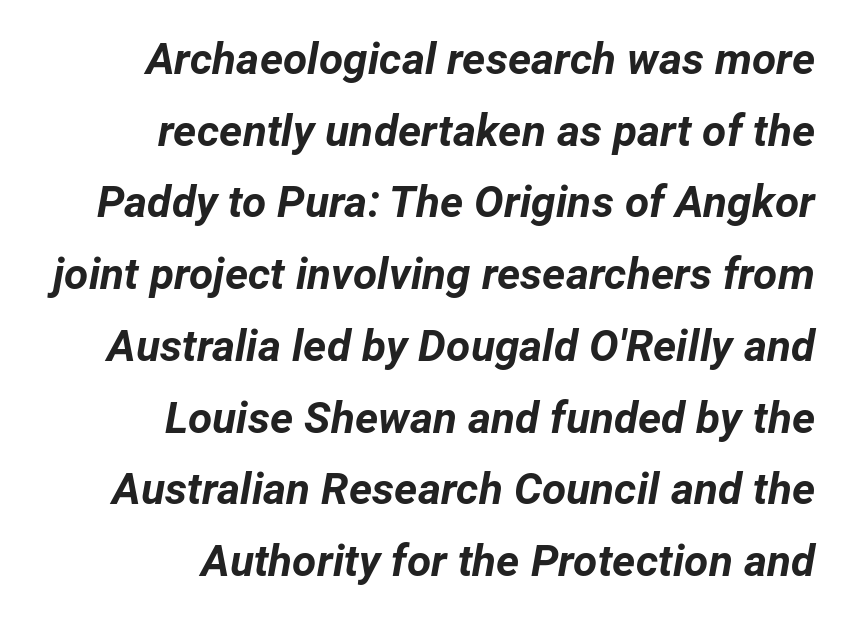
Q: Is the text bold? A: Yes.
Q: Is the text italic (slanted)? A: Yes, it leans right by about 12 degrees.
Q: Is the text underlined? A: No.
Q: How is the paragraph aligned? A: Right-aligned.
Q: Is the spacing between letters normal or unusually wide? A: Normal.
Q: Is the spacing between lines tight, normal or loose? A: Normal.
Q: Width (condensed, normal, or wide)? A: Normal.
Q: Stroke contrast? A: Low.
Q: x-height? A: Medium.
Q: Monospaced? A: No.
